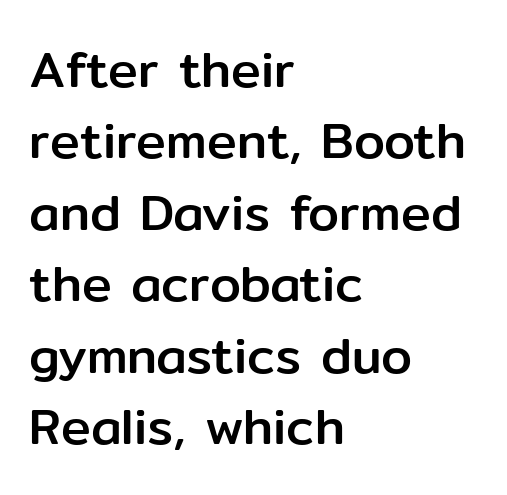
The image shows 50 px sans-serif type, upright; set left-aligned, normal line spacing (1.43x), normal letter spacing, not underlined; low stroke contrast and a medium x-height.
